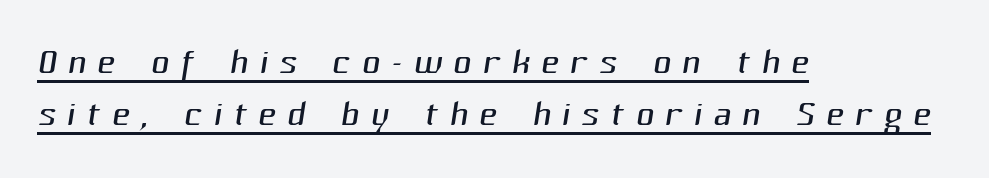
The image shows 50 px light sans-serif type; set left-aligned, tight line spacing (1.05x), unusually wide letter spacing (+0.22 em), underlined; medium stroke contrast and a medium x-height.
